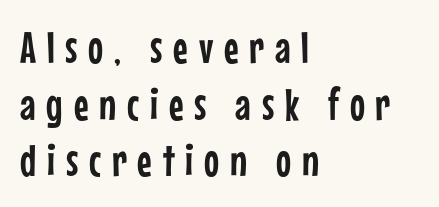
Unlike italic type, these characters show no tilt at all. Do the characters align in a grid? No, the font is proportional. I'd call this a sans setting — the letters go barefoot. Left-aligned paragraph, ragged on the right.
